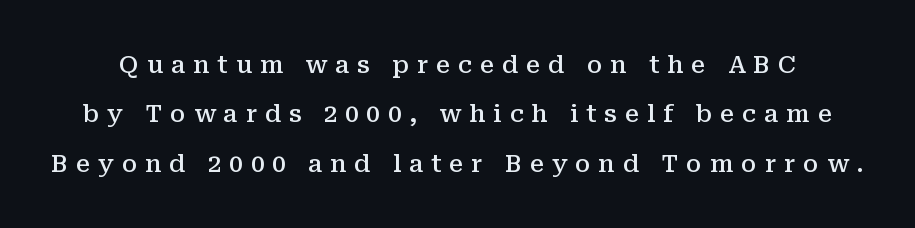
{"italic": "no", "bold": "semi", "underline": "no", "line_spacing": "loose", "line_spacing_ratio": 2.06, "letter_spacing": "wide", "letter_spacing_em": 0.33, "glyph_px": 24}
